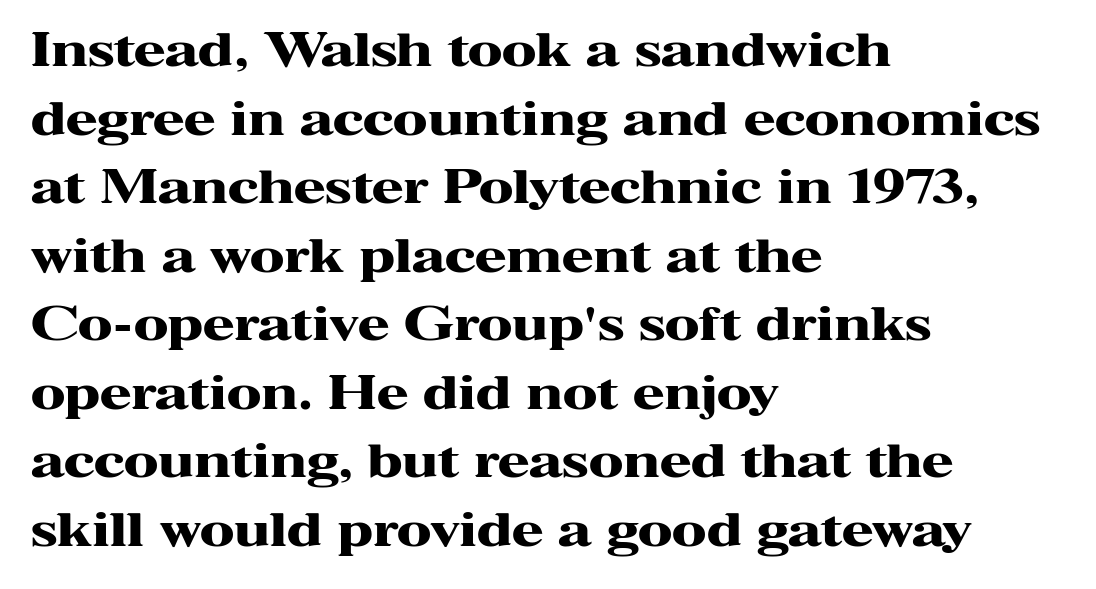
Q: Is the text bold? A: Yes.
Q: Is the text italic (slanted)? A: No, it is upright.
Q: Is the typeface a serif or a sans-serif typeface? A: Serif.
Q: Is the text underlined? A: No.
Q: How is the paragraph aligned? A: Left-aligned.
Q: Is the spacing between letters normal or unusually wide? A: Normal.
Q: Is the spacing between lines tight, normal or loose? A: Normal.
Q: Width (condensed, normal, or wide)? A: Wide.
Q: Stroke contrast? A: High.
Q: x-height? A: Medium.
Q: Monospaced? A: No.
